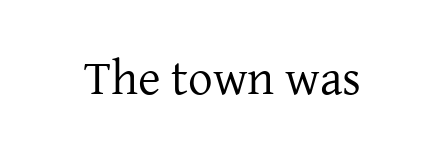
Ascenders rise straight up at ninety degrees. Typographically, this falls in the serif category. The letterforms sit at book weight or below. Nothing unusual about the tracking: characters are spaced as the font intends. Each letter keeps its own natural width here, so spacing adapts to shape. Any mark beneath the type? The region is blank.
